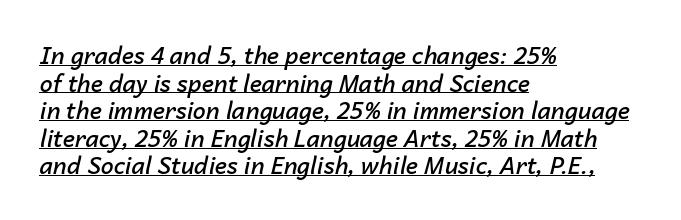
The image shows 23 px text type, italic (leaning right); set left-aligned, line spacing 1.2x, normal letter spacing, underlined.
